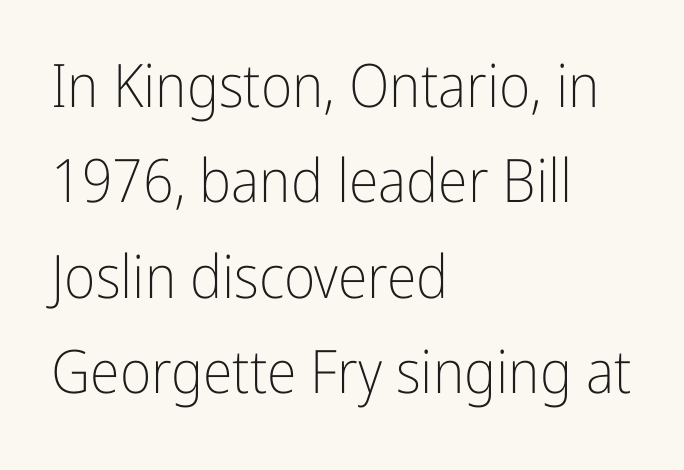
{"serif": "no", "italic": "no", "bold": "no", "weight": "light", "width": "condensed", "stroke_contrast": "low", "x_height": "medium", "monospaced": "no", "underline": "no", "align": "left", "line_spacing": "normal", "line_spacing_ratio": 1.59, "letter_spacing": "normal", "letter_spacing_em": 0.0, "glyph_px": 60}
